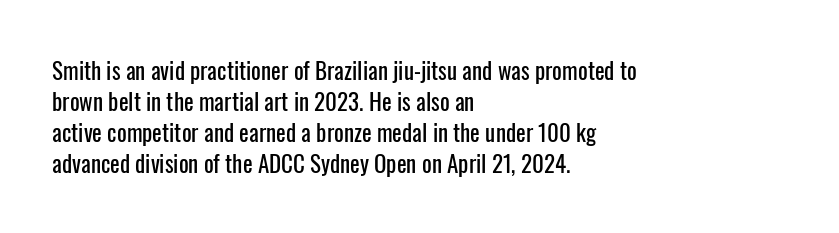
{"italic": "no", "underline": "no", "align": "left", "line_spacing": "normal", "line_spacing_ratio": 1.35, "letter_spacing": "normal", "letter_spacing_em": 0.0, "glyph_px": 23}
